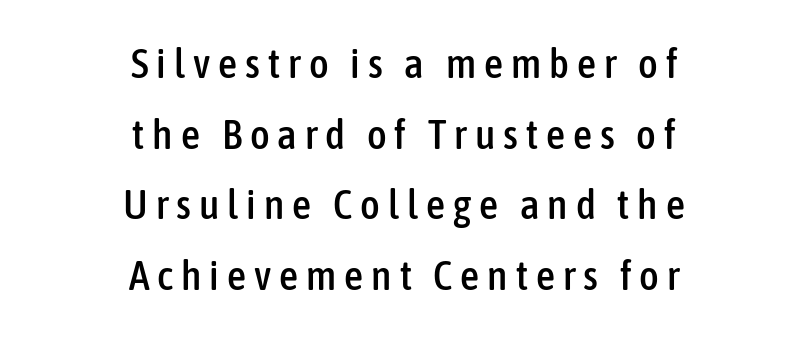
Q: Is the text italic (slanted)? A: No, it is upright.
Q: Is the typeface a serif or a sans-serif typeface? A: Sans-serif.
Q: Is the text underlined? A: No.
Q: How is the paragraph aligned? A: Centered.
Q: Is the spacing between lines tight, normal or loose? A: Normal.
Q: Width (condensed, normal, or wide)? A: Condensed.
Q: Stroke contrast? A: Low.
Q: x-height? A: Medium.
Q: Monospaced? A: No.
